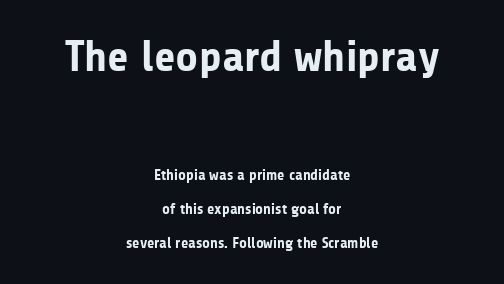
{"serif": "no", "italic": "no", "bold": "yes", "weight": "bold", "width": "normal", "stroke_contrast": "low", "x_height": "medium", "monospaced": "no", "underline": "no", "align": "center", "line_spacing": "loose", "line_spacing_ratio": 2.25, "letter_spacing": "normal", "letter_spacing_em": 0.0, "larger_block": "first", "size_ratio": 2.93, "glyph_px": 44}
